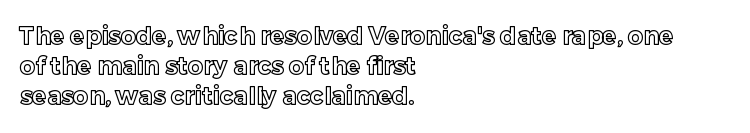
Q: Is the text italic (slanted)? A: No, it is upright.
Q: Is the text underlined? A: No.
Q: How is the paragraph aligned? A: Left-aligned.
Q: Is the spacing between letters normal or unusually wide? A: Normal.
Q: Is the spacing between lines tight, normal or loose? A: Normal.
